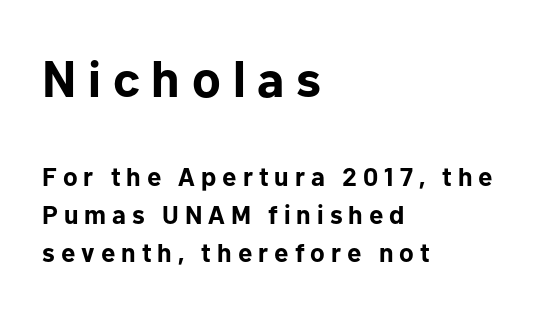
Q: Is the text bold? A: Yes.
Q: Is the text italic (slanted)? A: No, it is upright.
Q: Is the typeface a serif or a sans-serif typeface? A: Sans-serif.
Q: Is the text underlined? A: No.
Q: How is the paragraph aligned? A: Left-aligned.
Q: Is the spacing between letters normal or unusually wide? A: Unusually wide.
Q: Is the spacing between lines tight, normal or loose? A: Normal.
Q: Which block of text is set in a larger size, the first (top) or the second (bottom)? A: The first (top) one.
Q: Width (condensed, normal, or wide)? A: Normal.
Q: Stroke contrast? A: Low.
Q: x-height? A: Medium.
Q: Monospaced? A: No.
